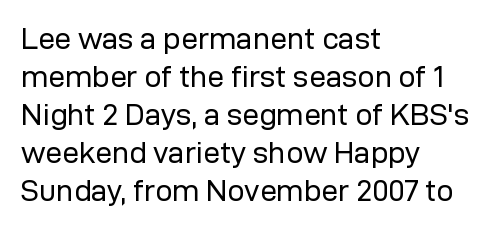
Stems and bowls with no extra thickness — not bold. You could call the tracking neutral — neither tight nor loose. Is this a fixed-width face? No — the glyphs have proportional, varying widths. The font family rendered here belongs to the sans-serif group.
